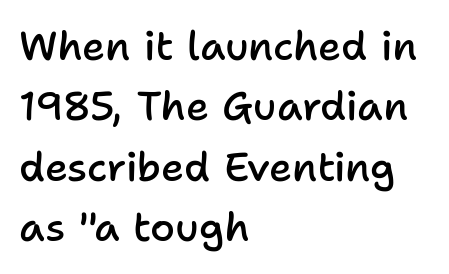
The image shows 40 px semibold sans-serif type, upright; set left-aligned, normal line spacing (1.51x), normal letter spacing, not underlined; low stroke contrast and a medium x-height.
